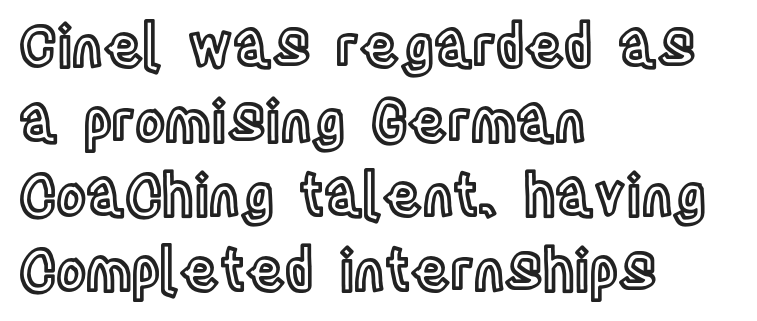
{"italic": "no", "width": "condensed", "x_height": "large", "monospaced": "no", "underline": "no", "align": "left", "line_spacing": "normal", "line_spacing_ratio": 1.31, "letter_spacing": "normal", "letter_spacing_em": 0.0, "glyph_px": 57}
